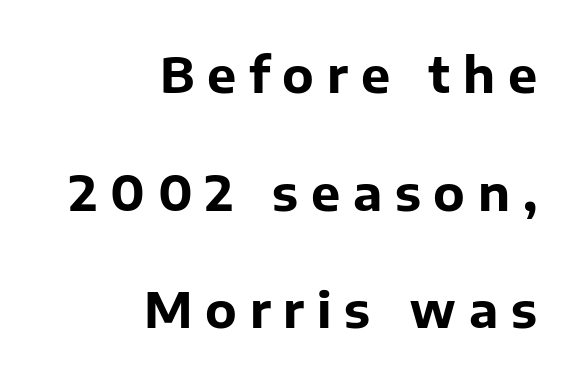
{"serif": "no", "italic": "no", "bold": "yes", "weight": "bold", "width": "normal", "stroke_contrast": "low", "x_height": "medium", "monospaced": "no", "underline": "no", "align": "right", "line_spacing": "loose", "line_spacing_ratio": 2.4, "letter_spacing": "wide", "letter_spacing_em": 0.26, "glyph_px": 49}
